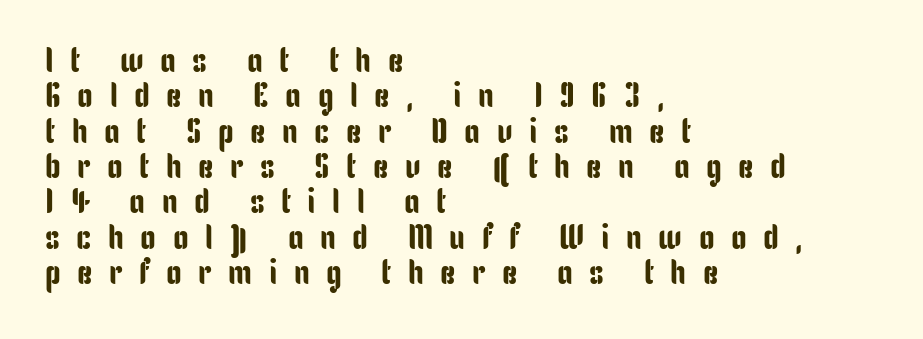
Caption: multi-line text, flush left, ragged right. The passage shown is typed in a proportional face where columns would drift. The letters stand upright; this is a roman face. The baseline area is clear. Stroke terminals: plain, sans-serif.
